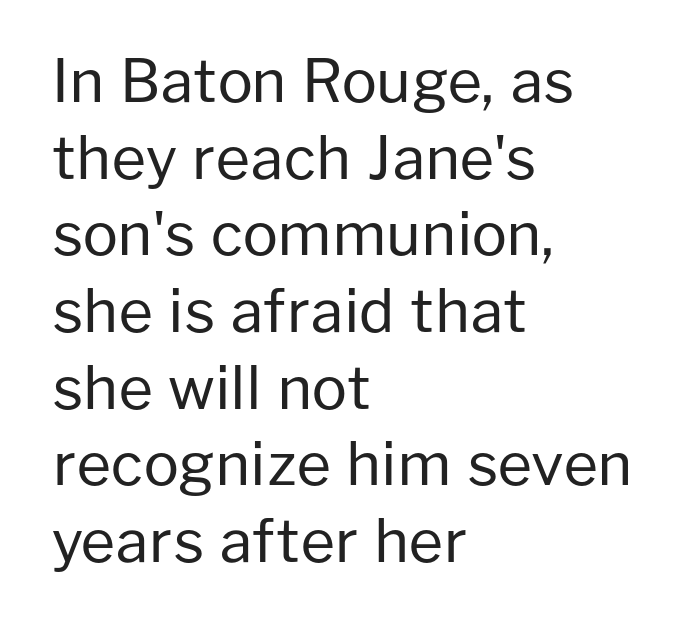
{"serif": "no", "italic": "no", "bold": "no", "weight": "regular", "width": "normal", "stroke_contrast": "low", "x_height": "medium", "monospaced": "no", "underline": "no", "align": "left", "line_spacing": "normal", "line_spacing_ratio": 1.3, "letter_spacing": "normal", "letter_spacing_em": 0.0, "glyph_px": 59}
